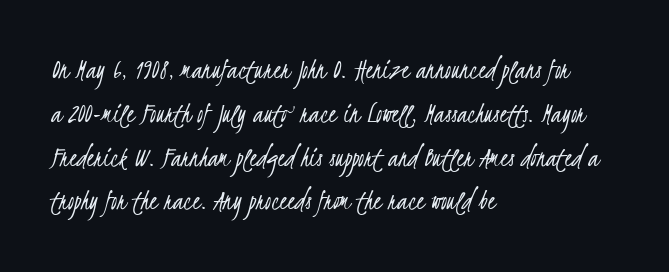
The image shows 30 px light, condensed sans-serif type; set left-aligned, normal line spacing (1.46x), normal letter spacing, not underlined; low stroke contrast and a small x-height.
